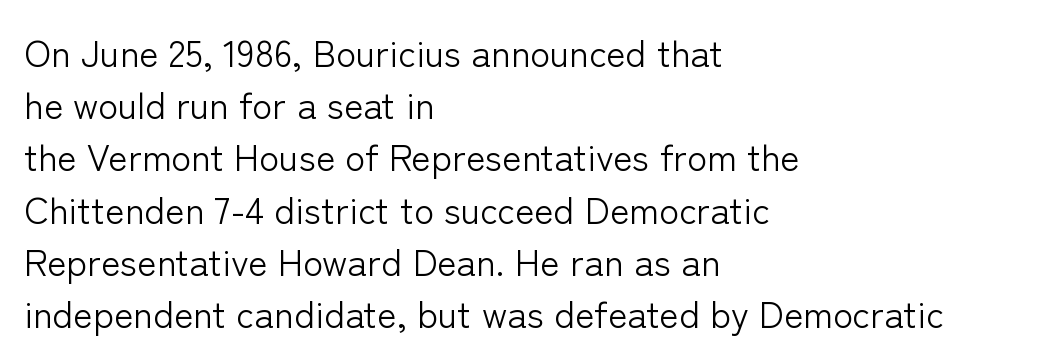
Q: Is the text bold? A: No.
Q: Is the text italic (slanted)? A: No, it is upright.
Q: Is the typeface a serif or a sans-serif typeface? A: Sans-serif.
Q: Is the text underlined? A: No.
Q: How is the paragraph aligned? A: Left-aligned.
Q: Is the spacing between letters normal or unusually wide? A: Normal.
Q: Is the spacing between lines tight, normal or loose? A: Normal.
Q: Width (condensed, normal, or wide)? A: Normal.
Q: Stroke contrast? A: Low.
Q: x-height? A: Medium.
Q: Monospaced? A: No.
